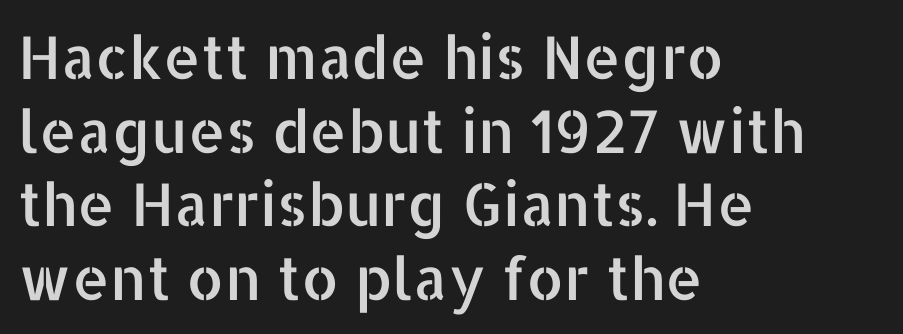
Q: Is the text italic (slanted)? A: No, it is upright.
Q: Is the typeface a serif or a sans-serif typeface? A: Sans-serif.
Q: Is the text underlined? A: No.
Q: How is the paragraph aligned? A: Left-aligned.
Q: Is the spacing between letters normal or unusually wide? A: Normal.
Q: Is the spacing between lines tight, normal or loose? A: Normal.
Q: Width (condensed, normal, or wide)? A: Normal.
Q: Stroke contrast? A: Low.
Q: x-height? A: Medium.
Q: Monospaced? A: No.
